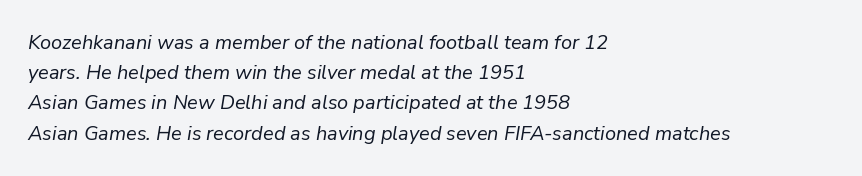
{"italic": "yes", "lean": "right", "slant_degrees": 9, "bold": "no", "underline": "no", "align": "left", "line_spacing": "normal", "line_spacing_ratio": 1.51, "letter_spacing": "normal", "letter_spacing_em": 0.0, "glyph_px": 20}
